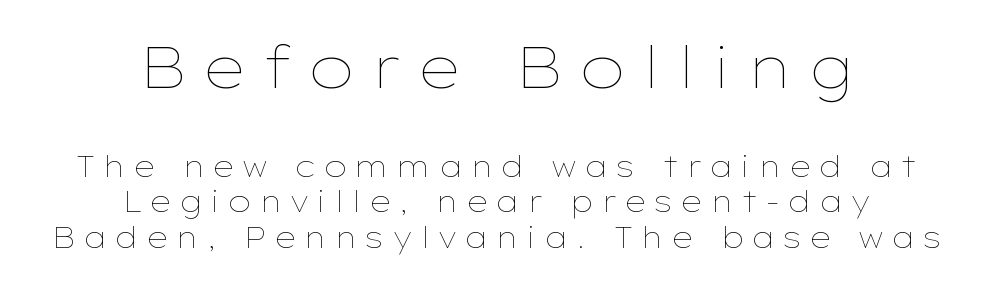
The image shows 58 px thin, wide type, upright; set centered, line spacing 1.23x, unusually wide letter spacing (+0.25 em), not underlined; the first (top) block is 2.0x larger; low stroke contrast and a medium x-height.
